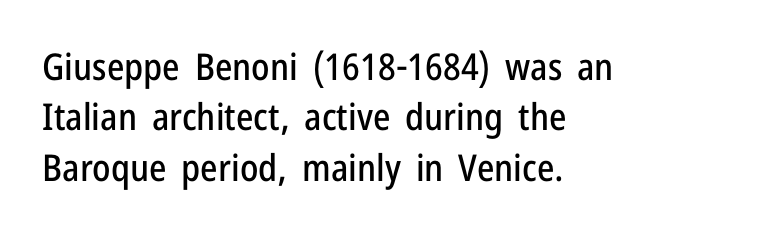
Q: Is the text italic (slanted)? A: No, it is upright.
Q: Is the typeface a serif or a sans-serif typeface? A: Sans-serif.
Q: Is the text underlined? A: No.
Q: How is the paragraph aligned? A: Left-aligned.
Q: Is the spacing between letters normal or unusually wide? A: Normal.
Q: Is the spacing between lines tight, normal or loose? A: Normal.
Q: Width (condensed, normal, or wide)? A: Condensed.
Q: Stroke contrast? A: Low.
Q: x-height? A: Medium.
Q: Monospaced? A: No.
